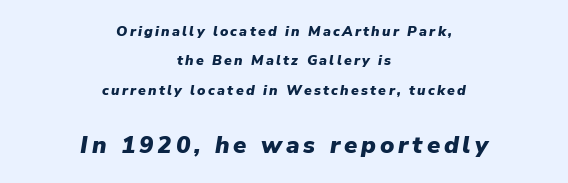
The image shows 24 px bold type, italic (leaning right); set centered, loose line spacing (2.09x), not underlined; the second (bottom) block is 1.71x larger.
